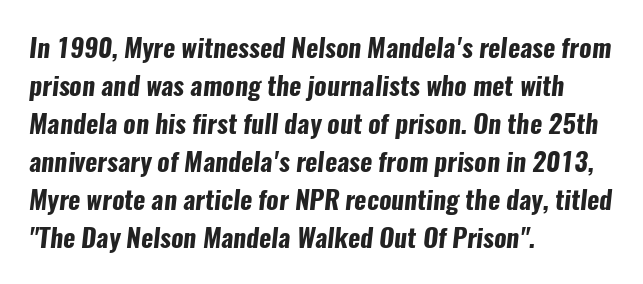
Q: Is the text bold? A: Yes.
Q: Is the text underlined? A: No.
Q: How is the paragraph aligned? A: Left-aligned.
Q: Is the spacing between letters normal or unusually wide? A: Normal.
Q: Is the spacing between lines tight, normal or loose? A: Normal.
